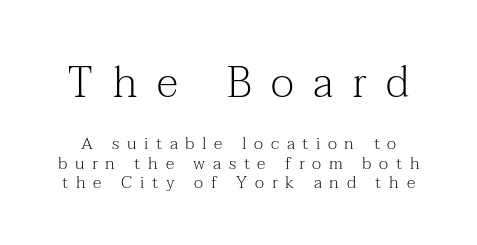
The image shows 43 px light serif type, upright; set tight line spacing (1.14x), unusually wide letter spacing (+0.45 em), not underlined; the first (top) block is 2.53x larger; medium stroke contrast and a medium x-height.
